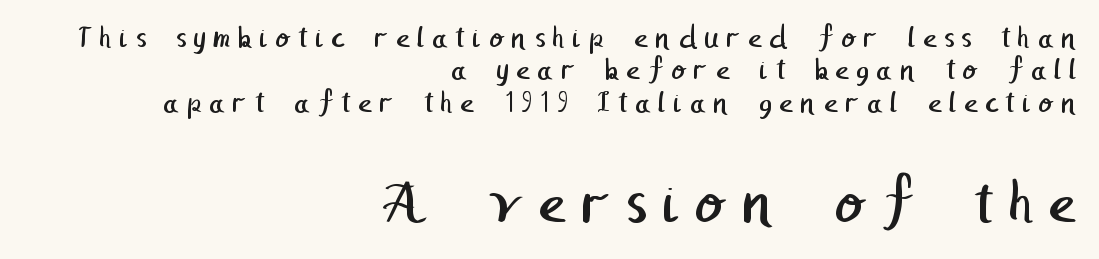
{"serif": "no", "bold": "no", "weight": "regular", "width": "normal", "stroke_contrast": "low", "x_height": "medium", "underline": "no", "align": "right", "line_spacing": "tight", "line_spacing_ratio": 1.01, "letter_spacing": "wide", "letter_spacing_em": 0.23, "larger_block": "second", "size_ratio": 2.03, "glyph_px": 65}
